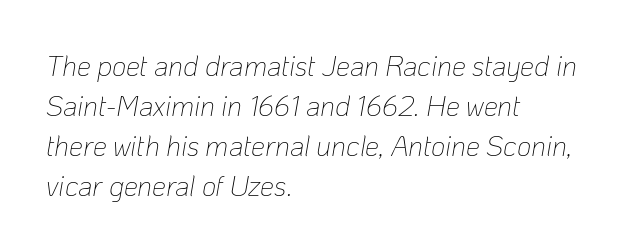
The image shows 28 px thin type, italic (leaning right); set left-aligned, normal line spacing (1.43x), normal letter spacing, not underlined; low stroke contrast and a medium x-height.
